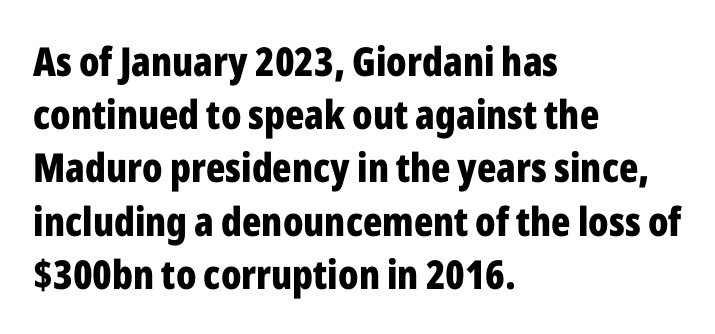
{"serif": "no", "italic": "no", "bold": "yes", "weight": "bold", "width": "condensed", "stroke_contrast": "low", "x_height": "medium", "monospaced": "no", "underline": "no", "align": "left", "line_spacing": "normal", "line_spacing_ratio": 1.33, "letter_spacing": "normal", "letter_spacing_em": 0.0, "glyph_px": 40}
